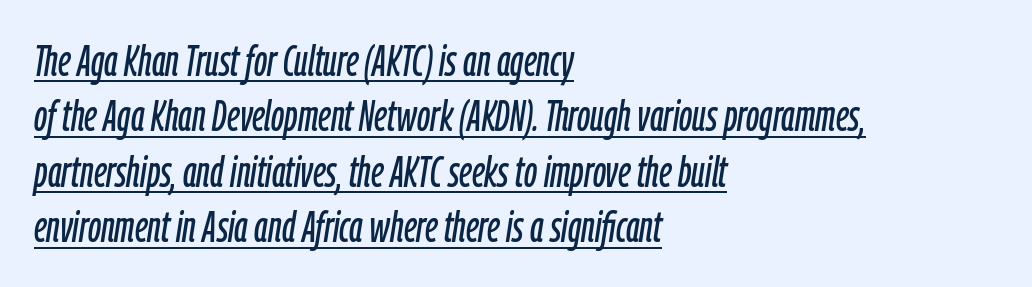
{"italic": "yes", "lean": "right", "slant_degrees": 9, "width": "condensed", "stroke_contrast": "low", "x_height": "medium", "monospaced": "no", "underline": "yes", "align": "left", "line_spacing": "normal", "line_spacing_ratio": 1.29, "letter_spacing": "normal", "letter_spacing_em": 0.0, "glyph_px": 43}
